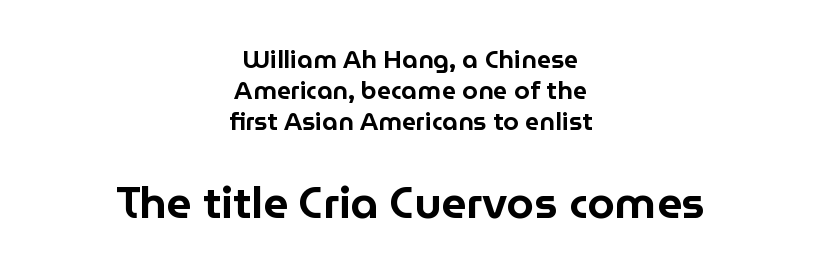
The image shows 44 px sans-serif type, upright; set centered, line spacing 1.24x, normal letter spacing, not underlined; the second (bottom) block is 1.76x larger; low stroke contrast and a medium x-height.
